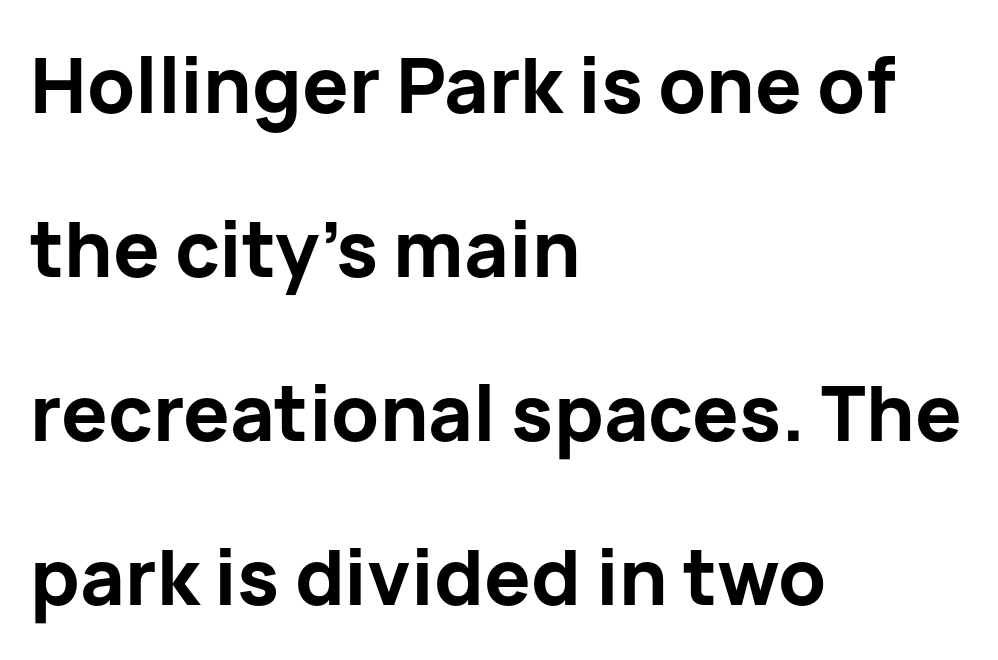
The image shows 77 px bold sans-serif type, upright; set left-aligned, loose line spacing (2.13x), normal letter spacing, not underlined; low stroke contrast and a medium x-height.
